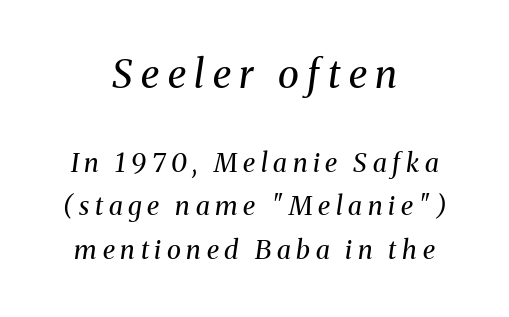
{"serif": "yes", "italic": "yes", "lean": "right", "slant_degrees": 8, "bold": "no", "weight": "regular", "width": "normal", "stroke_contrast": "medium", "x_height": "medium", "monospaced": "no", "underline": "no", "align": "center", "line_spacing": "normal", "line_spacing_ratio": 1.68, "letter_spacing": "wide", "letter_spacing_em": 0.22, "larger_block": "first", "size_ratio": 1.5, "glyph_px": 39}
